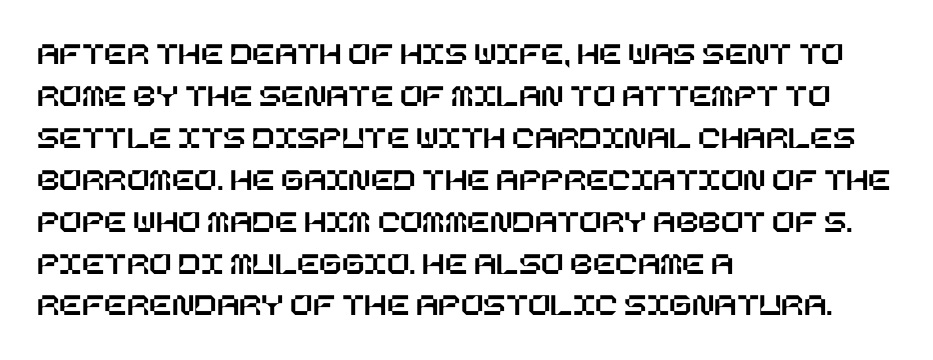
Q: Is the text italic (slanted)? A: No, it is upright.
Q: Is the text underlined? A: No.
Q: How is the paragraph aligned? A: Left-aligned.
Q: Is the spacing between letters normal or unusually wide? A: Normal.
Q: Is the spacing between lines tight, normal or loose? A: Normal.
Q: Width (condensed, normal, or wide)? A: Normal.
Q: Stroke contrast? A: Low.
Q: x-height? A: Large.
